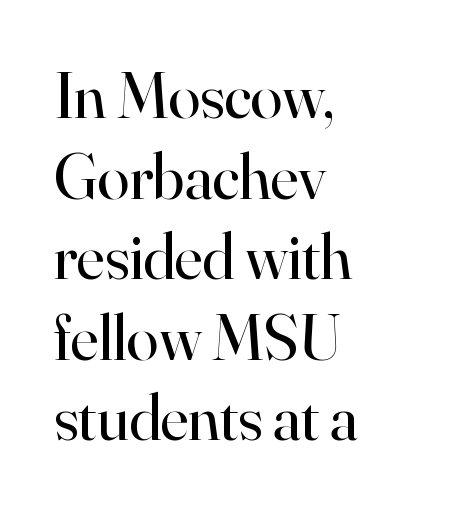
{"serif": "yes", "italic": "no", "bold": "no", "weight": "regular", "width": "normal", "stroke_contrast": "high", "x_height": "small", "monospaced": "no", "underline": "no", "align": "left", "line_spacing_ratio": 1.24, "letter_spacing": "normal", "letter_spacing_em": 0.0, "glyph_px": 65}
